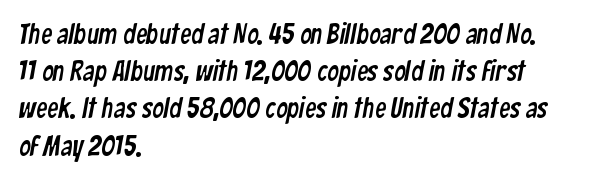
Q: Is the typeface a serif or a sans-serif typeface? A: Sans-serif.
Q: Is the text underlined? A: No.
Q: How is the paragraph aligned? A: Left-aligned.
Q: Is the spacing between letters normal or unusually wide? A: Normal.
Q: Is the spacing between lines tight, normal or loose? A: Normal.
Q: Width (condensed, normal, or wide)? A: Condensed.
Q: Stroke contrast? A: Low.
Q: x-height? A: Medium.
Q: Monospaced? A: No.
